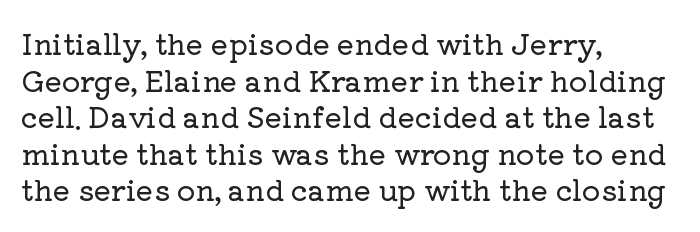
The image shows 29 px serif type, upright; set left-aligned, normal line spacing (1.26x), normal letter spacing, not underlined; low stroke contrast and a medium x-height.
